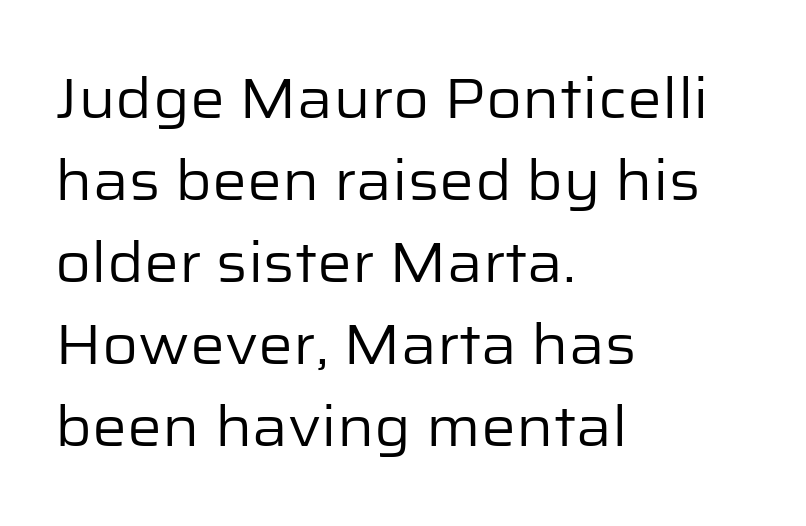
{"serif": "no", "italic": "no", "bold": "no", "weight": "regular", "width": "normal", "stroke_contrast": "low", "x_height": "medium", "monospaced": "no", "underline": "no", "align": "left", "line_spacing": "normal", "line_spacing_ratio": 1.49, "letter_spacing": "normal", "letter_spacing_em": 0.0, "glyph_px": 55}
